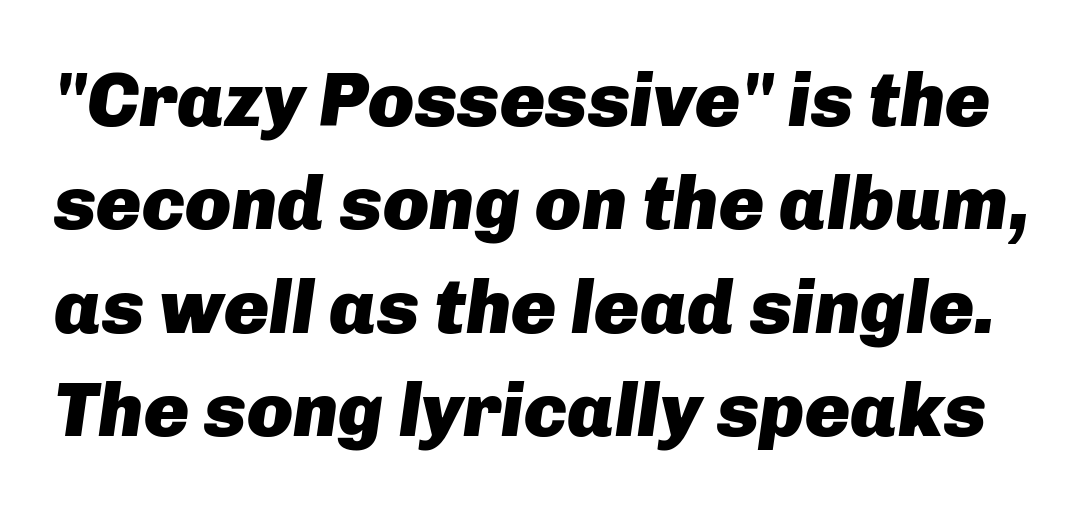
Q: Is the text bold? A: Yes.
Q: Is the text italic (slanted)? A: Yes, it leans right by about 8 degrees.
Q: Is the text underlined? A: No.
Q: Is the spacing between letters normal or unusually wide? A: Normal.
Q: Is the spacing between lines tight, normal or loose? A: Normal.
Q: Width (condensed, normal, or wide)? A: Normal.
Q: Stroke contrast? A: Low.
Q: x-height? A: Medium.
Q: Monospaced? A: No.
